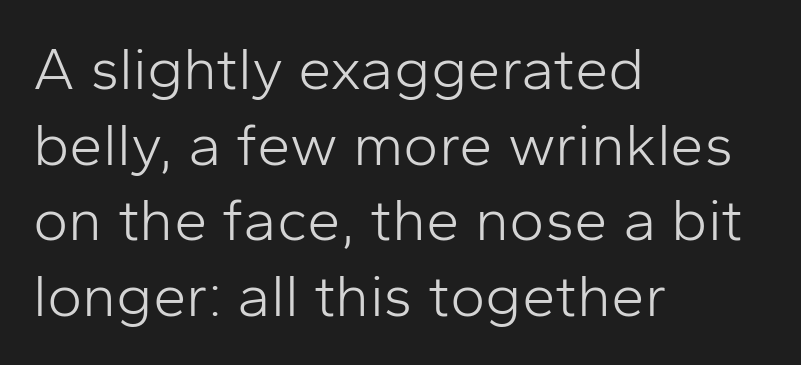
Q: Is the text bold? A: No.
Q: Is the text italic (slanted)? A: No, it is upright.
Q: Is the typeface a serif or a sans-serif typeface? A: Sans-serif.
Q: Is the text underlined? A: No.
Q: How is the paragraph aligned? A: Left-aligned.
Q: Is the spacing between letters normal or unusually wide? A: Normal.
Q: Is the spacing between lines tight, normal or loose? A: Normal.
Q: Width (condensed, normal, or wide)? A: Normal.
Q: Stroke contrast? A: Low.
Q: x-height? A: Medium.
Q: Monospaced? A: No.
